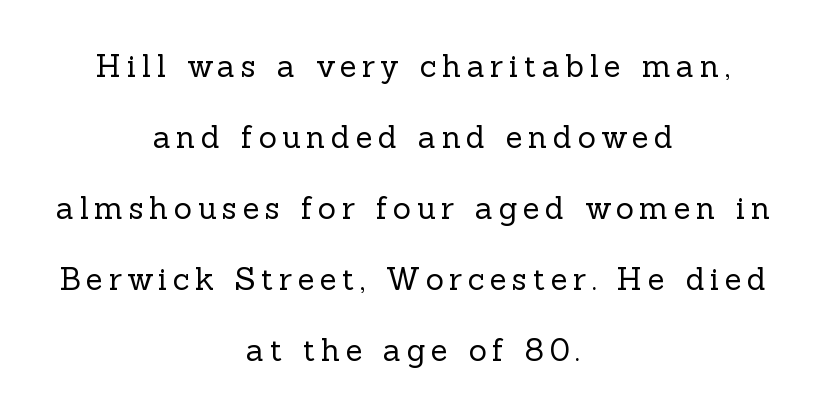
The image shows 31 px regular-weight serif type, upright; set centered, loose line spacing (2.29x), not underlined; a medium x-height.
